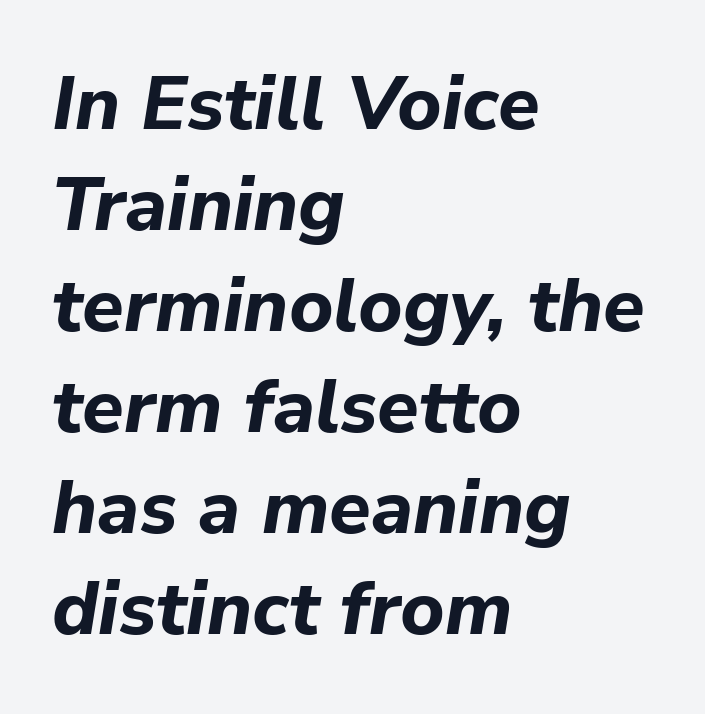
Each letter keeps its own natural width here, so spacing adapts to shape. Type without underlining. How are the letters spaced? Ordinarily, with no added tracking. These lines sit exactly where default settings would place them. Where is the straight margin? On the left. Strokes here are thick enough to call this a true bold.
